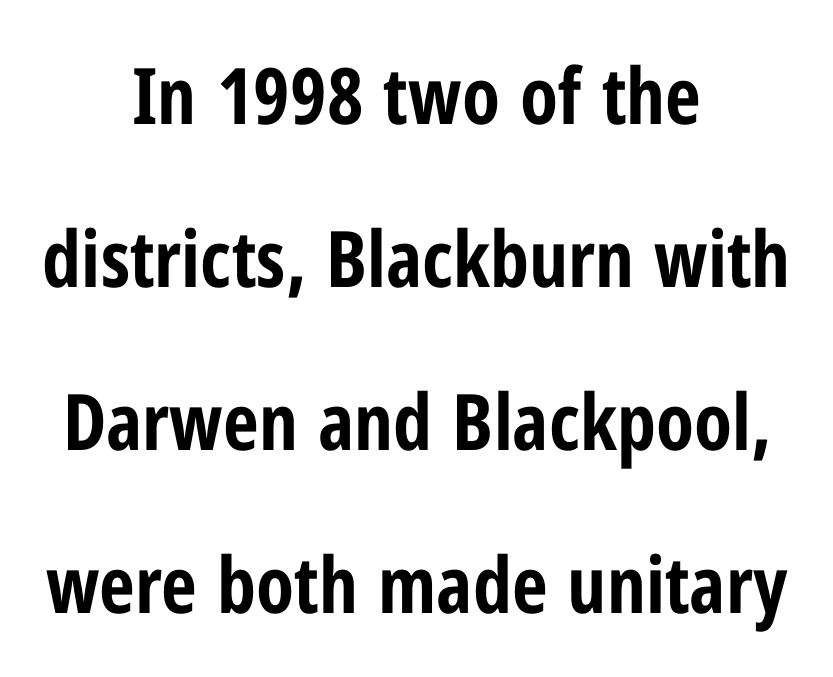
Q: Is the text bold? A: Yes.
Q: Is the text italic (slanted)? A: No, it is upright.
Q: Is the typeface a serif or a sans-serif typeface? A: Sans-serif.
Q: Is the text underlined? A: No.
Q: How is the paragraph aligned? A: Centered.
Q: Is the spacing between letters normal or unusually wide? A: Normal.
Q: Is the spacing between lines tight, normal or loose? A: Loose.
Q: Width (condensed, normal, or wide)? A: Condensed.
Q: Stroke contrast? A: Low.
Q: x-height? A: Medium.
Q: Monospaced? A: No.
